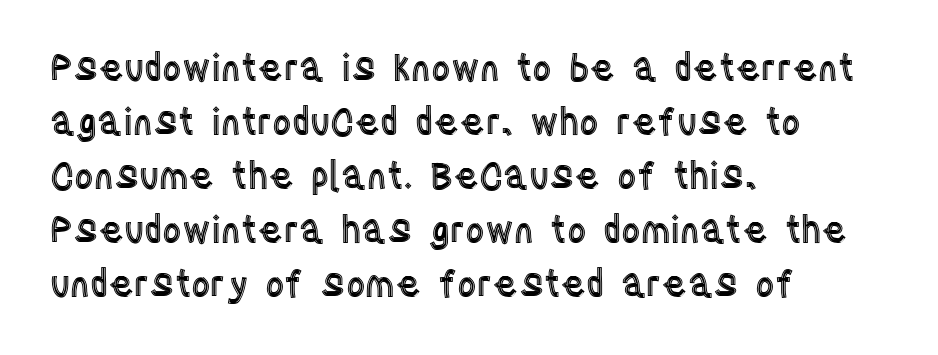
{"italic": "no", "width": "condensed", "x_height": "large", "monospaced": "no", "underline": "no", "align": "left", "line_spacing": "normal", "line_spacing_ratio": 1.46, "letter_spacing": "normal", "letter_spacing_em": 0.0, "glyph_px": 37}
